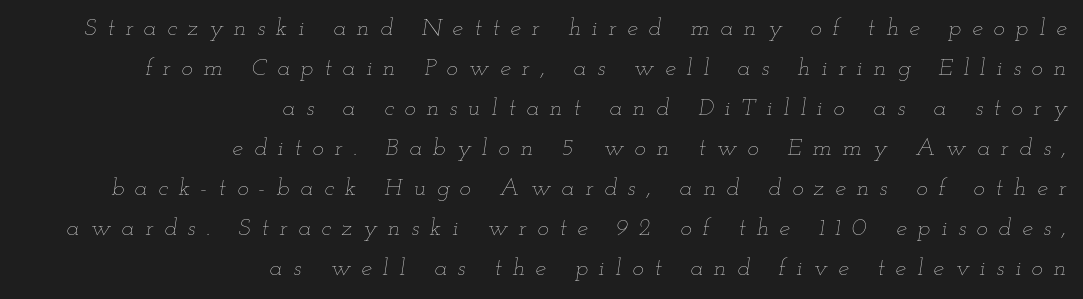
The text block is weighted toward the right margin, trailing off unevenly leftward. Think standard paragraph weight, or any step lighter than that. The specimen omits any rule beneath the text block's lines. The tracking reads as deliberately expanded to a designer's eye. Does the lettering tilt? It does — this is italic. The designer left line spacing at the default.
